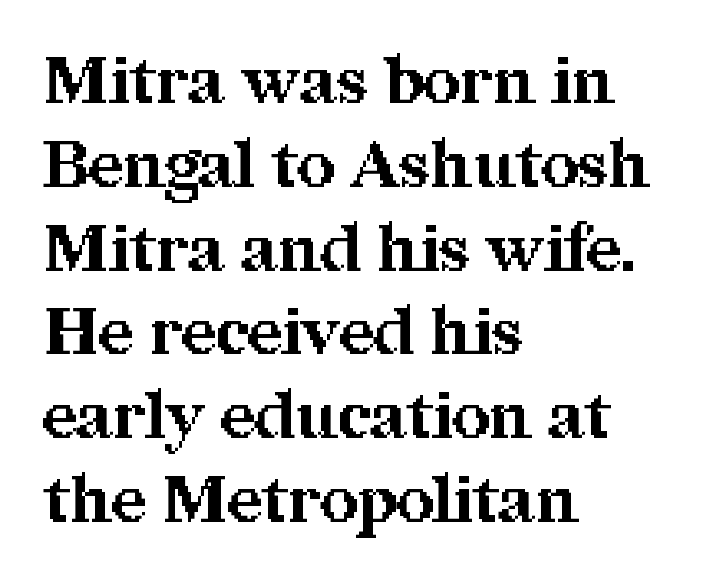
{"serif": "yes", "italic": "no", "bold": "yes", "weight": "bold", "width": "normal", "stroke_contrast": "medium", "x_height": "medium", "monospaced": "no", "underline": "no", "align": "left", "line_spacing": "normal", "line_spacing_ratio": 1.27, "letter_spacing": "normal", "letter_spacing_em": 0.0, "glyph_px": 66}
